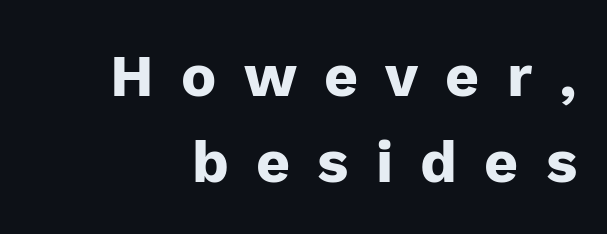
Q: Is the text bold? A: Yes.
Q: Is the text italic (slanted)? A: No, it is upright.
Q: Is the typeface a serif or a sans-serif typeface? A: Sans-serif.
Q: Is the text underlined? A: No.
Q: Is the spacing between letters normal or unusually wide? A: Unusually wide.
Q: Is the spacing between lines tight, normal or loose? A: Normal.
Q: Width (condensed, normal, or wide)? A: Normal.
Q: Stroke contrast? A: Low.
Q: x-height? A: Medium.
Q: Monospaced? A: No.
